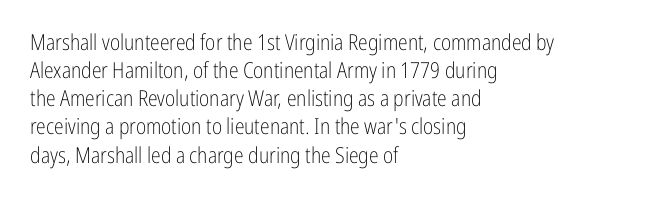
The image shows 22 px text type, upright; set left-aligned, normal line spacing (1.28x), normal letter spacing, not underlined.
